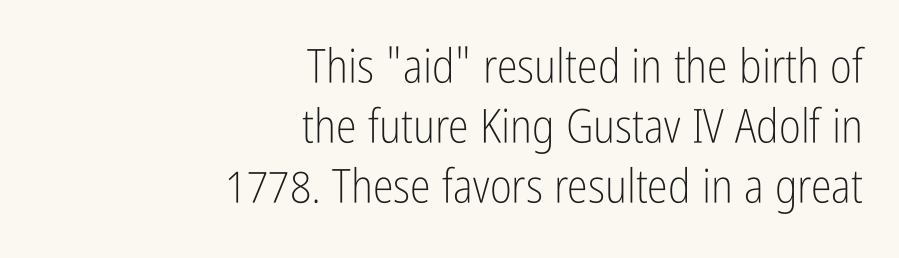
Q: Is the text bold? A: No.
Q: Is the text italic (slanted)? A: No, it is upright.
Q: Is the typeface a serif or a sans-serif typeface? A: Sans-serif.
Q: Is the text underlined? A: No.
Q: How is the paragraph aligned? A: Right-aligned.
Q: Is the spacing between letters normal or unusually wide? A: Normal.
Q: Is the spacing between lines tight, normal or loose? A: Normal.
Q: Width (condensed, normal, or wide)? A: Condensed.
Q: Stroke contrast? A: Low.
Q: x-height? A: Medium.
Q: Monospaced? A: No.
